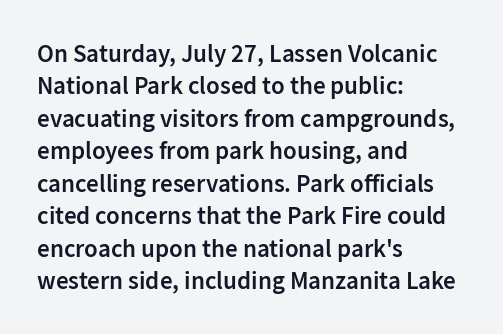
The image shows 25 px text type, upright; set left-aligned, normal line spacing (1.3x), normal letter spacing, not underlined.
